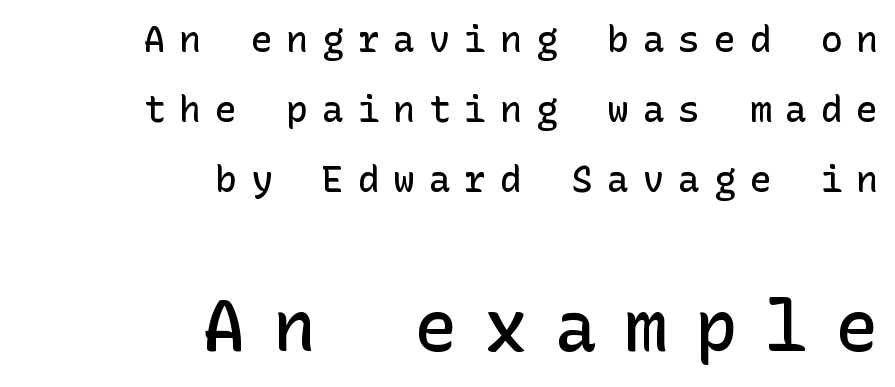
Q: Is the text bold? A: Semi-bold.
Q: Is the text italic (slanted)? A: No, it is upright.
Q: Is the typeface a serif or a sans-serif typeface? A: Sans-serif.
Q: Is the text underlined? A: No.
Q: How is the paragraph aligned? A: Right-aligned.
Q: Is the spacing between letters normal or unusually wide? A: Unusually wide.
Q: Is the spacing between lines tight, normal or loose? A: Loose.
Q: Which block of text is set in a larger size, the first (top) or the second (bottom)? A: The second (bottom) one.
Q: Width (condensed, normal, or wide)? A: Normal.
Q: Stroke contrast? A: Low.
Q: x-height? A: Medium.
